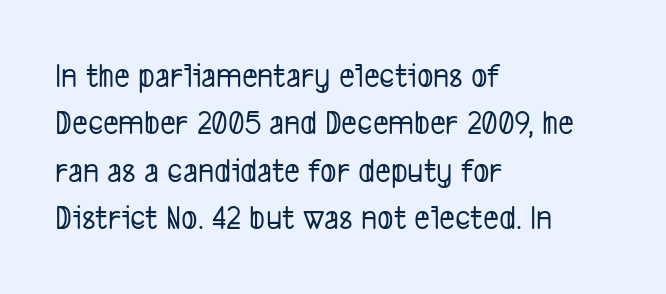
{"serif": "no", "width": "condensed", "stroke_contrast": "low", "x_height": "medium", "monospaced": "no", "underline": "no", "align": "left", "line_spacing": "normal", "line_spacing_ratio": 1.39, "letter_spacing": "normal", "letter_spacing_em": 0.0, "glyph_px": 34}
